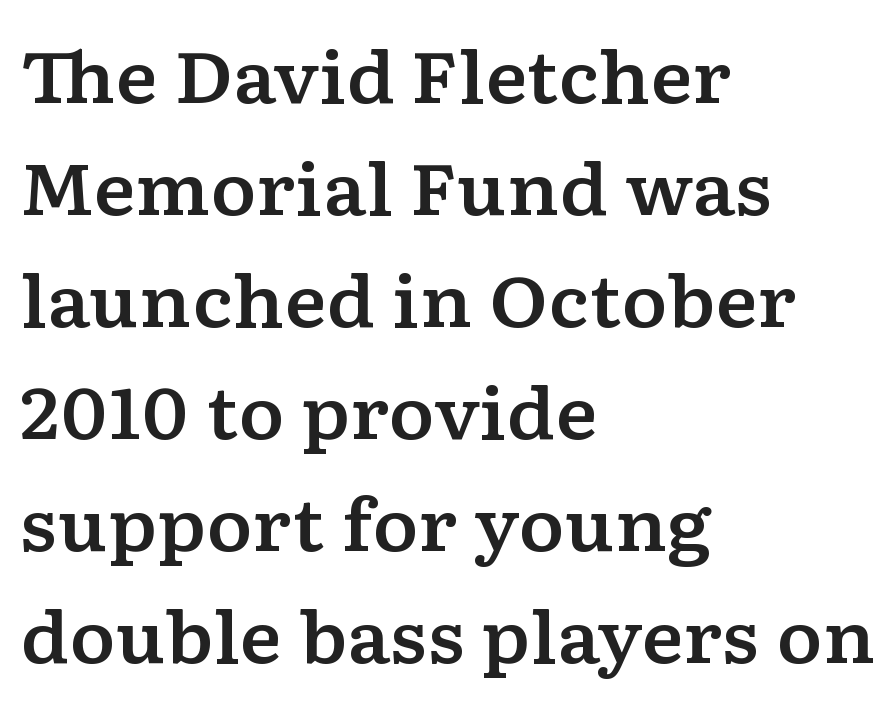
{"serif": "yes", "italic": "no", "width": "wide", "stroke_contrast": "low", "x_height": "medium", "monospaced": "no", "underline": "no", "align": "left", "line_spacing": "normal", "line_spacing_ratio": 1.6, "letter_spacing": "normal", "letter_spacing_em": 0.0, "glyph_px": 70}
